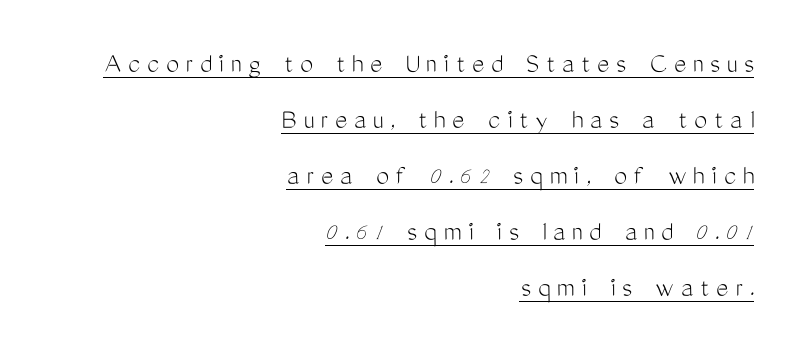
The image shows 29 px light, condensed sans-serif type, upright; set right-aligned, loose line spacing (1.93x), unusually wide letter spacing (+0.23 em), underlined; medium stroke contrast and a medium x-height.
